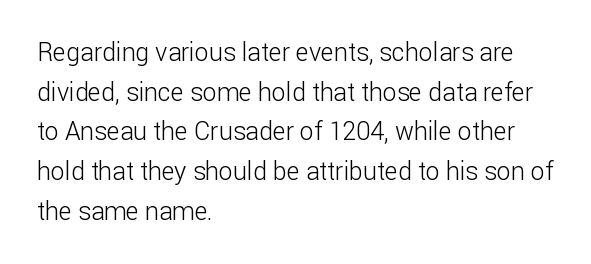
The image shows 25 px text type, upright; set left-aligned, normal line spacing (1.59x), normal letter spacing, not underlined.
